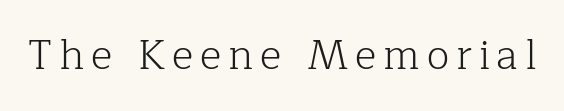
On a weight scale, this lands at 450 or below. Each letter's strokes conclude with small projecting serifs. Do the characters align in a grid? No, the font is proportional. Characters remain perfectly vertical along every line. The words here are not underlined.
